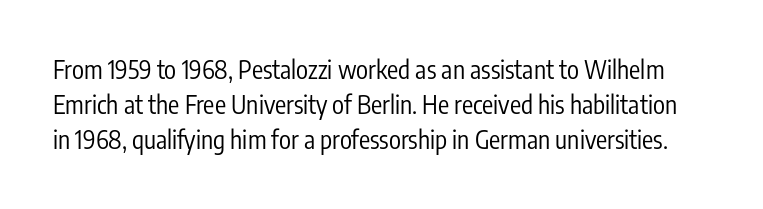
The image shows 25 px text type, upright; set normal line spacing (1.41x), normal letter spacing, not underlined.
